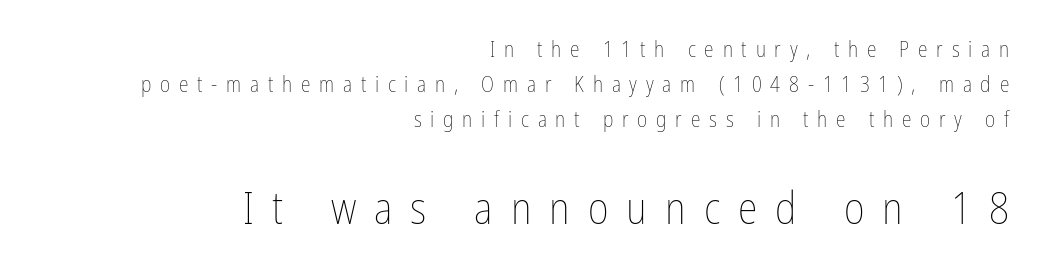
Stroke mass is kept to a normal reading level or below. Spacing verdict: proportional, widths tailored to each character. Lines of text with bare space underneath. Characters remain perfectly vertical along every line.
